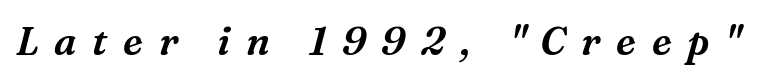
{"serif": "yes", "italic": "yes", "lean": "right", "slant_degrees": 16, "width": "normal", "stroke_contrast": "medium", "x_height": "medium", "monospaced": "no", "underline": "no", "letter_spacing": "wide", "letter_spacing_em": 0.4, "glyph_px": 39}
